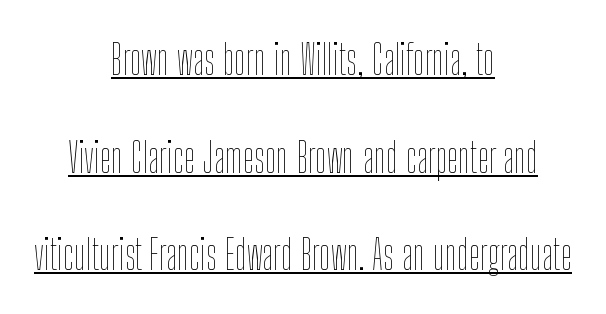
The image shows 41 px thin, condensed type, upright; set centered, loose line spacing (2.38x), normal letter spacing, underlined; low stroke contrast and a medium x-height.
